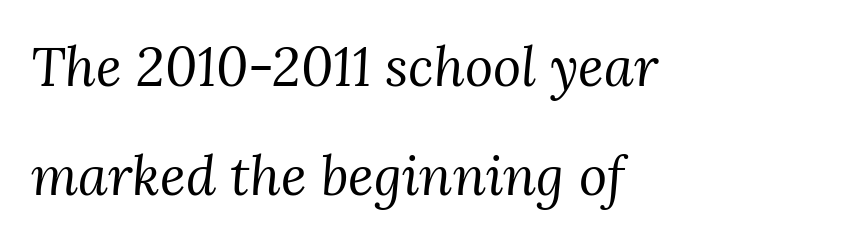
The image shows 54 px regular-weight serif type, italic (leaning right); set left-aligned, loose line spacing (2.01x), normal letter spacing, not underlined; medium stroke contrast and a medium x-height.
